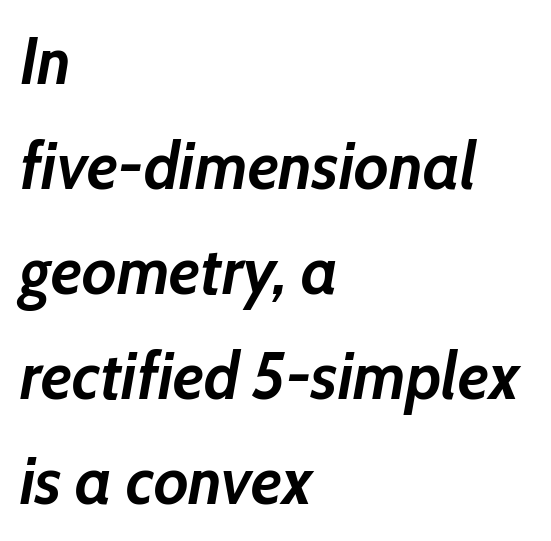
The image shows 66 px semibold type, italic (leaning right); set left-aligned, normal line spacing (1.59x), normal letter spacing, not underlined; low stroke contrast and a medium x-height.
